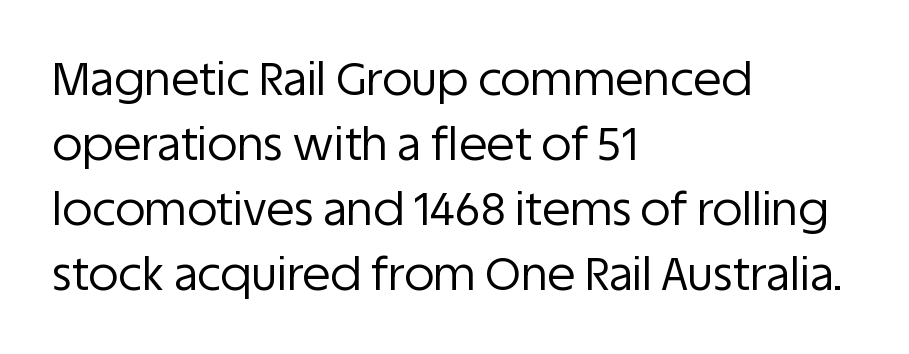
You could not count columns in this text — the font is proportionally spaced. Compared with typical body copy, the letter spacing here is the same. Upright lettering throughout. Does the copy run flush right? No — it runs flush left. The words here are not underlined.
